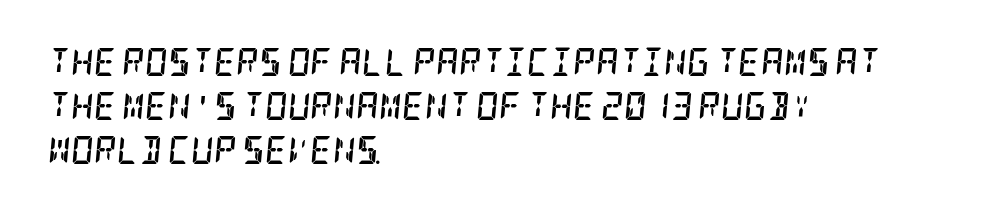
The strip under each line holds only bare page. In CSS terms this would be text-align: left. Leading: standard. Standard letterfit; no display-style spreading of the glyphs.
